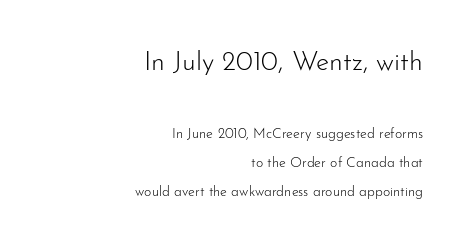
{"italic": "no", "bold": "no", "underline": "no", "align": "right", "line_spacing": "loose", "line_spacing_ratio": 2.08, "letter_spacing": "normal", "letter_spacing_em": 0.0, "larger_block": "first", "size_ratio": 1.93, "glyph_px": 27}
